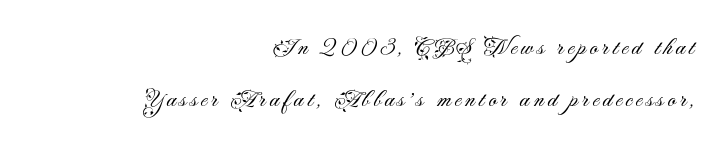
The image shows 25 px text type; set right-aligned, loose line spacing (2.1x), not underlined.
